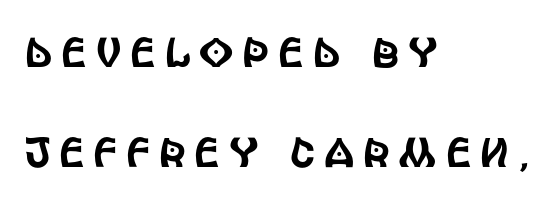
The image shows 42 px condensed sans-serif type, upright; set left-aligned, loose line spacing (2.37x), unusually wide letter spacing (+0.21 em), not underlined; a large x-height.
